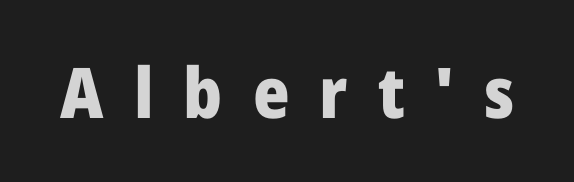
The image shows 70 px heavy sans-serif type, upright; set unusually wide letter spacing (+0.43 em), not underlined; low stroke contrast and a medium x-height.
